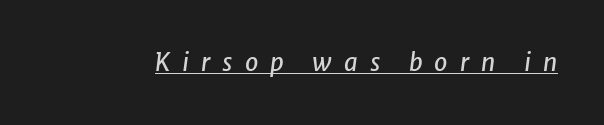
Q: Is the text italic (slanted)? A: Yes, it leans right by about 8 degrees.
Q: Is the text underlined? A: Yes.
Q: Is the spacing between letters normal or unusually wide? A: Unusually wide.
